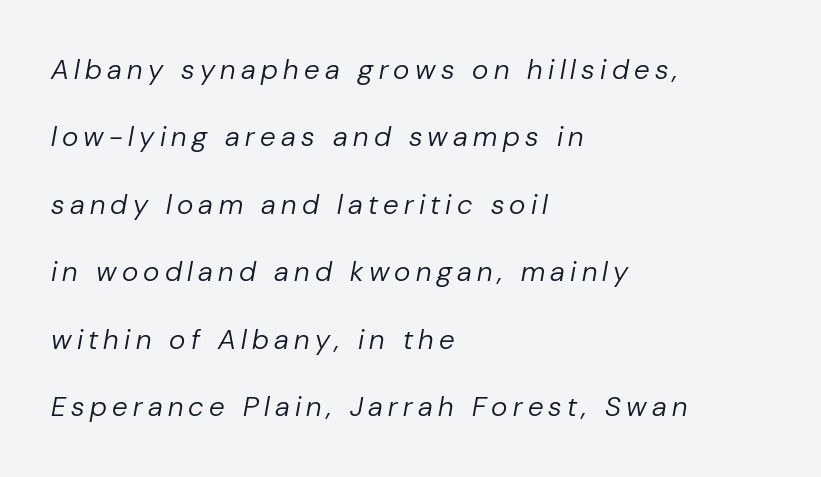
Q: Is the text bold? A: No.
Q: Is the text italic (slanted)? A: Yes, it leans right by about 10 degrees.
Q: Is the text underlined? A: No.
Q: How is the paragraph aligned? A: Left-aligned.
Q: Is the spacing between lines tight, normal or loose? A: Loose.
Q: Width (condensed, normal, or wide)? A: Normal.
Q: Stroke contrast? A: Low.
Q: x-height? A: Medium.
Q: Monospaced? A: No.
